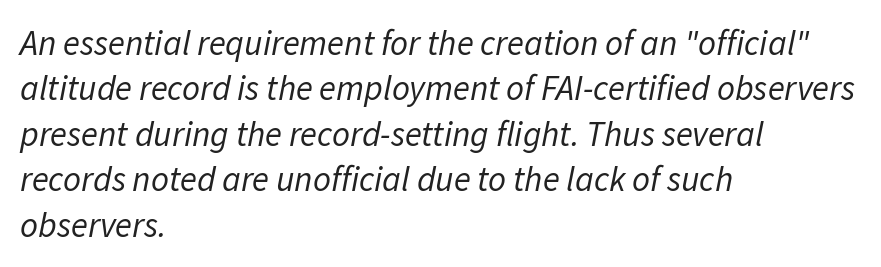
Q: Is the text bold? A: No.
Q: Is the text italic (slanted)? A: Yes, it leans right by about 11 degrees.
Q: Is the text underlined? A: No.
Q: How is the paragraph aligned? A: Left-aligned.
Q: Is the spacing between letters normal or unusually wide? A: Normal.
Q: Is the spacing between lines tight, normal or loose? A: Normal.
Q: Width (condensed, normal, or wide)? A: Normal.
Q: Stroke contrast? A: Low.
Q: x-height? A: Medium.
Q: Monospaced? A: No.
